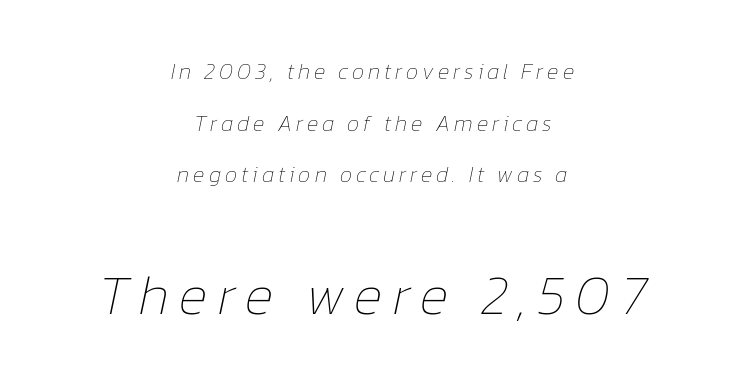
The image shows 55 px thin type, italic (leaning right); set centered, loose line spacing (2.35x), not underlined; the second (bottom) block is 2.5x larger; low stroke contrast and a medium x-height.
